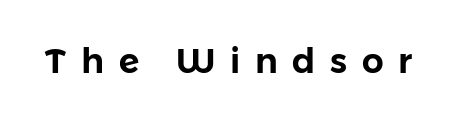
{"serif": "no", "italic": "no", "width": "normal", "stroke_contrast": "low", "x_height": "medium", "monospaced": "no", "underline": "no", "letter_spacing": "wide", "letter_spacing_em": 0.43, "glyph_px": 34}
